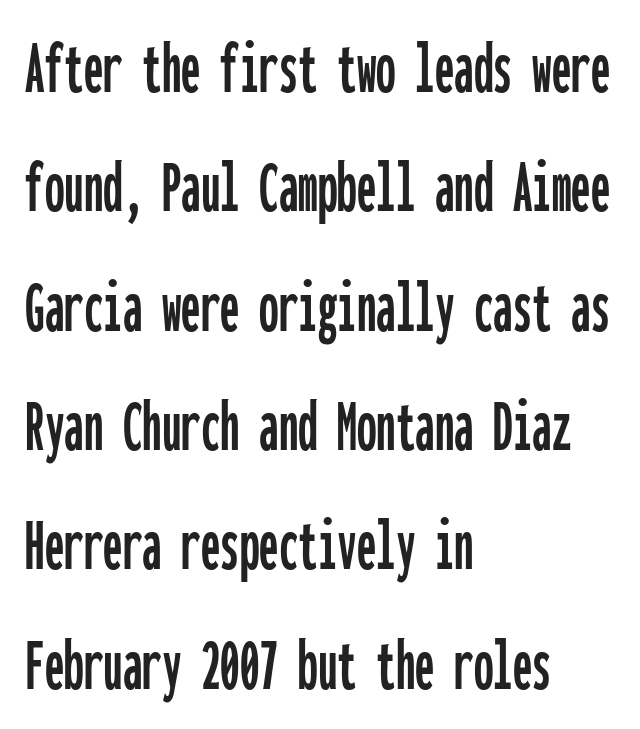
Check where the strokes stop: nothing finishes them off — pure sans. What stands out about the letter spacing? Nothing — it is the standard amount. This block has exactly the height ordinary leading produces. The gap between lines stays unmarked.
